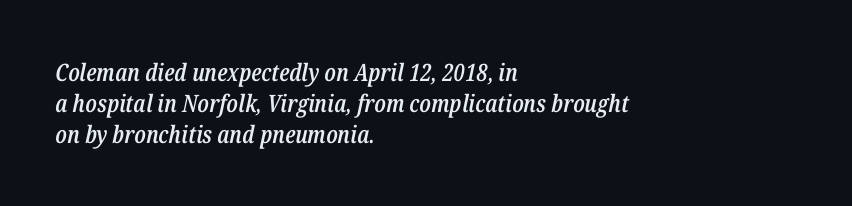
{"italic": "yes", "lean": "right", "slant_degrees": 12, "bold": "semi", "underline": "no", "align": "left", "line_spacing": "normal", "line_spacing_ratio": 1.29, "letter_spacing": "normal", "letter_spacing_em": 0.0, "glyph_px": 24}
